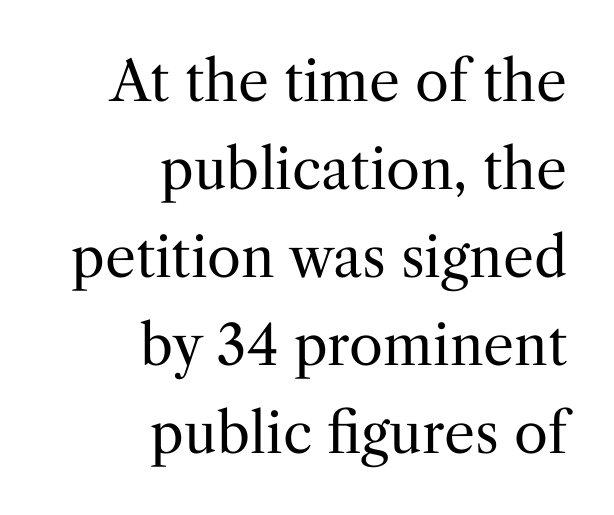
Type without underlining. Normally led — the rows are evenly, conventionally spaced. This is the regular roman posture of the typeface. Think of a printed novel: that variable character pitch is what you see here. Tracking value appears to be zero — textbook default spacing.
